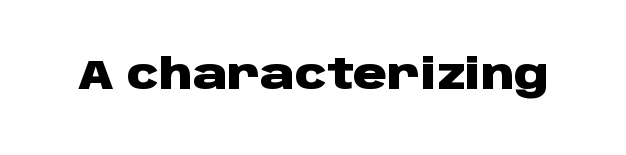
{"serif": "no", "italic": "no", "bold": "yes", "weight": "heavy", "width": "wide", "stroke_contrast": "low", "x_height": "large", "monospaced": "no", "underline": "no", "letter_spacing": "normal", "letter_spacing_em": 0.0, "glyph_px": 42}
